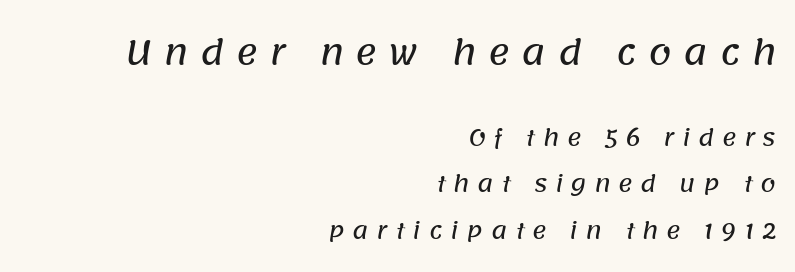
The image shows 33 px sans-serif type; set right-aligned, loose line spacing (2.11x), unusually wide letter spacing (+0.35 em), not underlined; the first (top) block is 1.5x larger; low stroke contrast and a large x-height.
